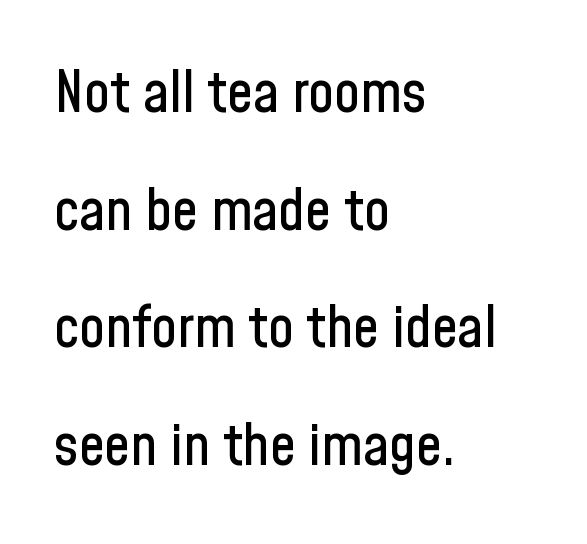
{"serif": "no", "italic": "no", "width": "condensed", "stroke_contrast": "low", "x_height": "medium", "monospaced": "no", "underline": "no", "align": "left", "line_spacing": "loose", "line_spacing_ratio": 2.03, "letter_spacing": "normal", "letter_spacing_em": 0.0, "glyph_px": 58}
